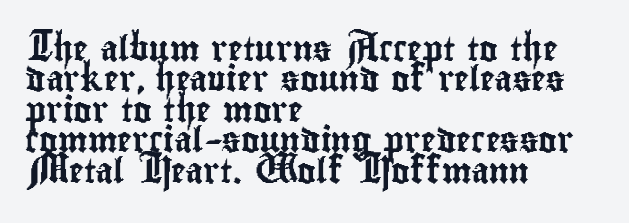
Q: Is the text italic (slanted)? A: No, it is upright.
Q: Is the text underlined? A: No.
Q: How is the paragraph aligned? A: Left-aligned.
Q: Is the spacing between letters normal or unusually wide? A: Normal.
